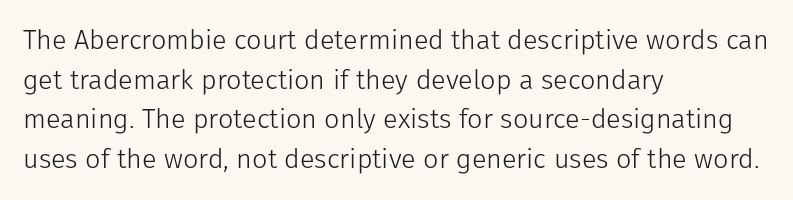
The image shows 27 px text type, upright; set left-aligned, normal line spacing (1.47x), normal letter spacing, not underlined.
